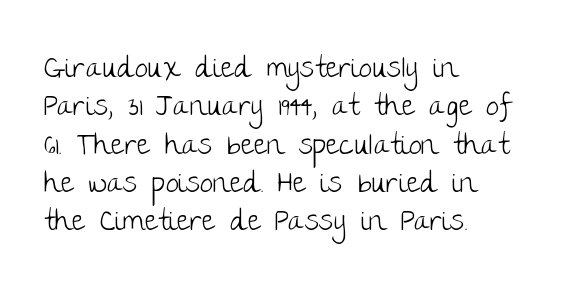
Honestly, the row spacing looks completely unremarkable. Any mark beneath the type? The region is blank. Do the letters lean? They stand straight. The tracking reads as untouched default to a designer's eye. Does the copy run flush right? No — it runs flush left.
